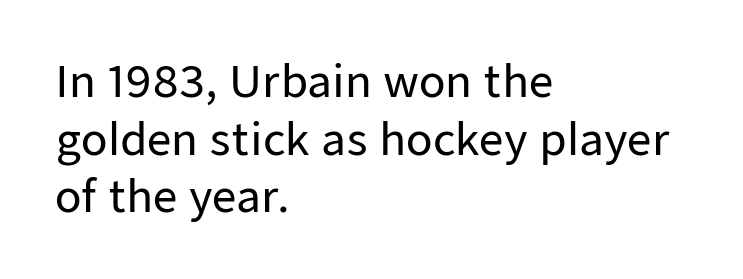
Compared with a centered layout, this one pins lines to the left instead. Examine the stroke ends and you'll find no serifs. Summary of vertical rhythm: regular, with standard interline spacing. Letters rest on an invisible, unmarked baseline. Italic: no, the glyphs are upright roman.
